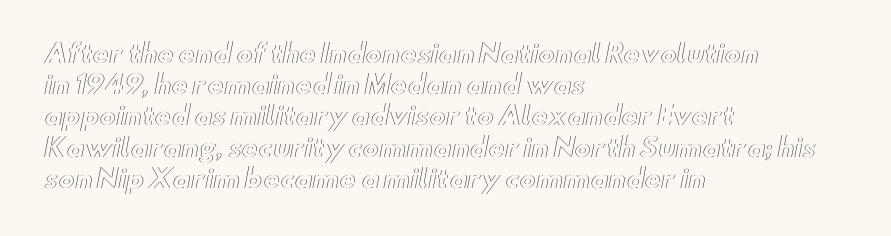
The image shows 25 px text type; set left-aligned, normal line spacing (1.25x), normal letter spacing, not underlined.
